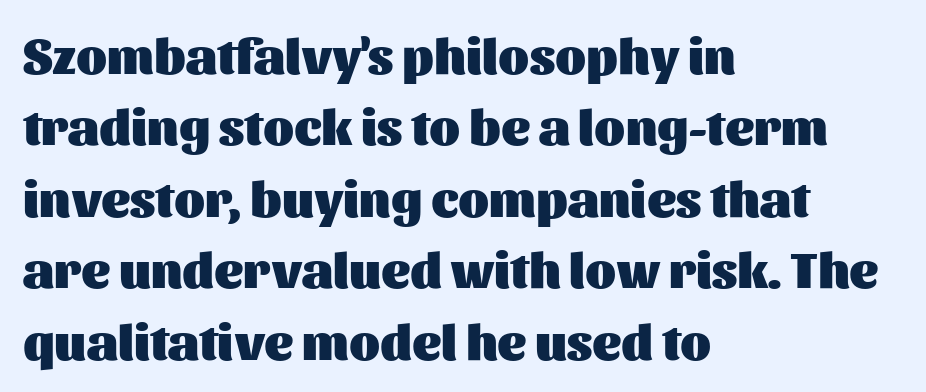
Q: Is the text bold? A: Yes.
Q: Is the text italic (slanted)? A: No, it is upright.
Q: Is the typeface a serif or a sans-serif typeface? A: Sans-serif.
Q: Is the text underlined? A: No.
Q: How is the paragraph aligned? A: Left-aligned.
Q: Is the spacing between letters normal or unusually wide? A: Normal.
Q: Is the spacing between lines tight, normal or loose? A: Normal.
Q: Width (condensed, normal, or wide)? A: Normal.
Q: Stroke contrast? A: Medium.
Q: x-height? A: Medium.
Q: Monospaced? A: No.
